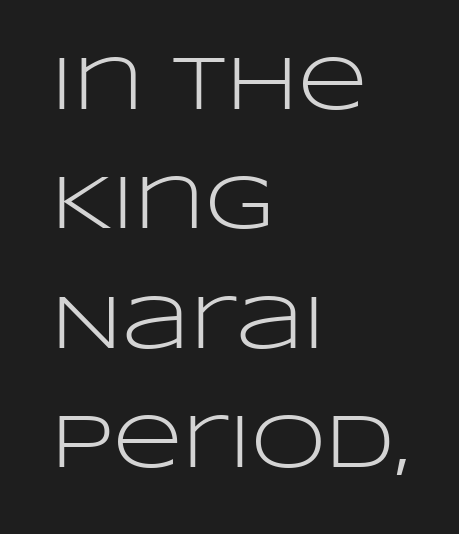
These lines are composed in type without serifs. Descender tails drop into unmarked territory. Tall strokes in this sample are plumb rather than angled. The characters are drawn with everyday or finer stroke widths. Quick note: interline space is typical. The paragraph has a hard left edge and a soft right edge.
